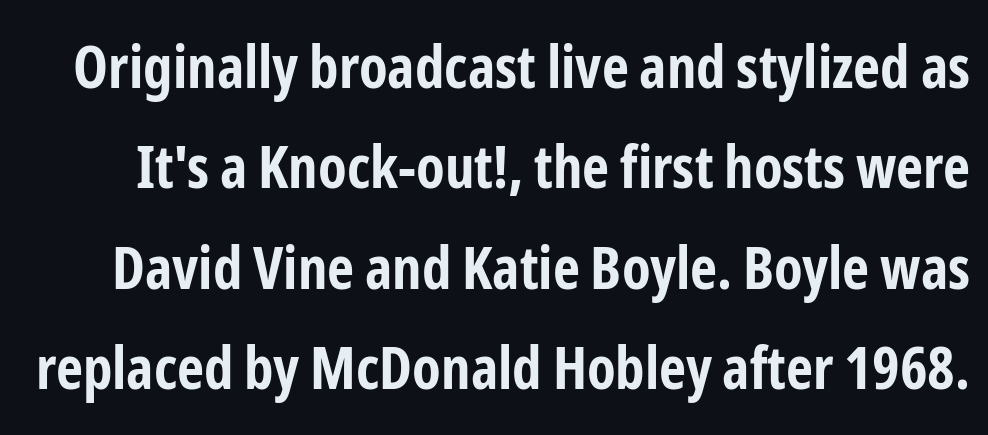
Q: Is the text bold? A: Yes.
Q: Is the text italic (slanted)? A: No, it is upright.
Q: Is the typeface a serif or a sans-serif typeface? A: Sans-serif.
Q: Is the text underlined? A: No.
Q: Is the spacing between letters normal or unusually wide? A: Normal.
Q: Is the spacing between lines tight, normal or loose? A: Normal.
Q: Width (condensed, normal, or wide)? A: Condensed.
Q: Stroke contrast? A: Low.
Q: x-height? A: Medium.
Q: Monospaced? A: No.
